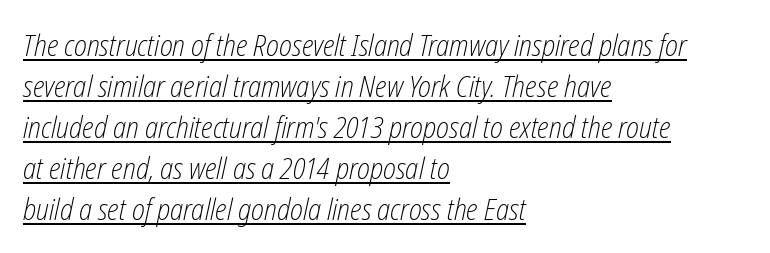
{"italic": "yes", "lean": "right", "slant_degrees": 12, "bold": "no", "weight": "light", "width": "condensed", "stroke_contrast": "low", "x_height": "medium", "monospaced": "no", "underline": "yes", "align": "left", "line_spacing": "normal", "line_spacing_ratio": 1.37, "letter_spacing": "normal", "letter_spacing_em": 0.0, "glyph_px": 30}
